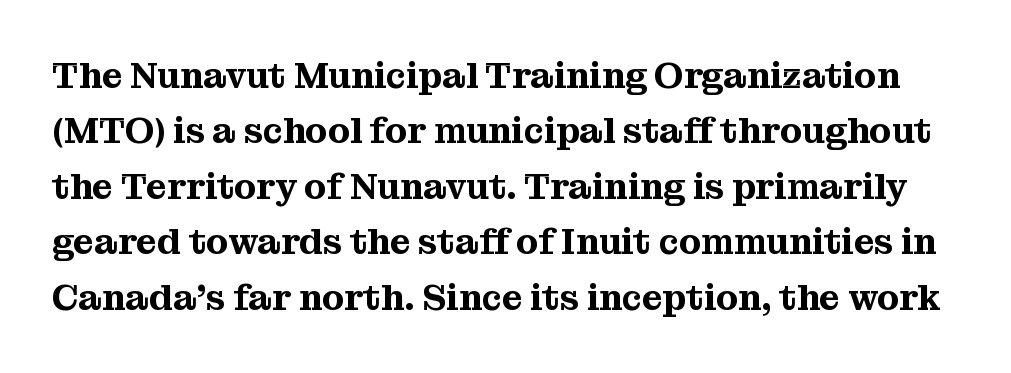
Q: Is the text italic (slanted)? A: No, it is upright.
Q: Is the typeface a serif or a sans-serif typeface? A: Serif.
Q: Is the text underlined? A: No.
Q: Is the spacing between letters normal or unusually wide? A: Normal.
Q: Is the spacing between lines tight, normal or loose? A: Normal.
Q: Width (condensed, normal, or wide)? A: Normal.
Q: Stroke contrast? A: Medium.
Q: x-height? A: Medium.
Q: Monospaced? A: No.
